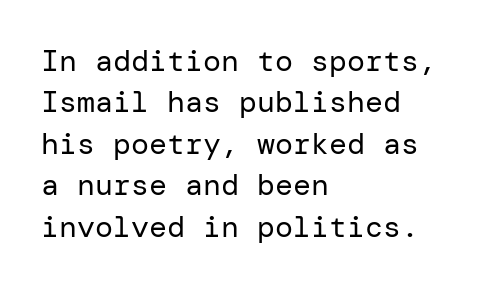
{"serif": "no", "italic": "no", "bold": "no", "weight": "regular", "width": "normal", "stroke_contrast": "low", "x_height": "medium", "underline": "no", "align": "left", "line_spacing": "normal", "line_spacing_ratio": 1.38, "letter_spacing": "normal", "letter_spacing_em": 0.0, "glyph_px": 30}
